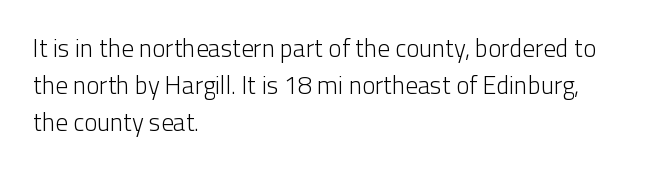
{"italic": "no", "bold": "no", "underline": "no", "align": "left", "line_spacing": "normal", "line_spacing_ratio": 1.49, "letter_spacing": "normal", "letter_spacing_em": 0.0, "glyph_px": 25}
